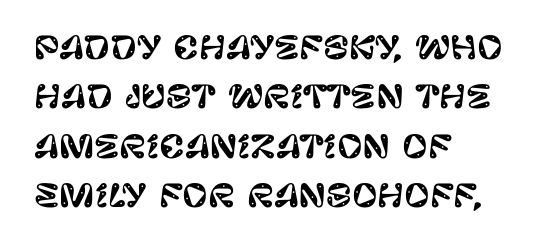
One glance says typical: line gaps are just what's usual. Horizontally, the lines are justified to the leading edge only. Glance below the letters and you will spot only blank space. These lines are rendered in a variable-pitch font.
